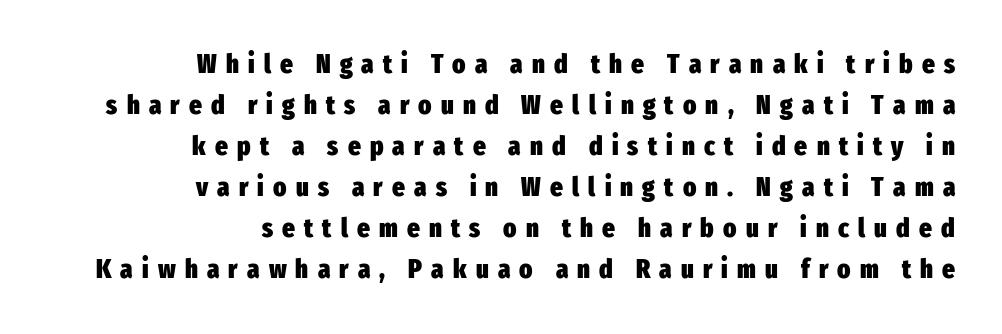
The compositor pushed each line to the right boundary. The letters are bold, with thick, heavy strokes. The designer left line spacing at the default. No italicization has been applied; the sample stays upright. Plain, unruled lines of type.
